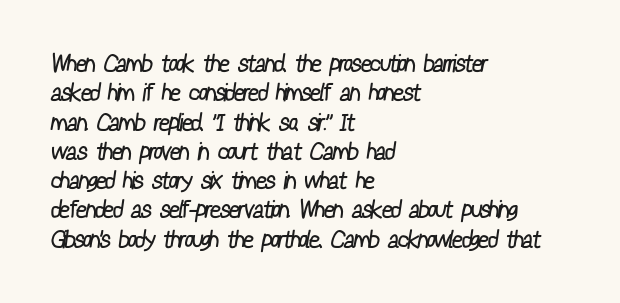
No extra tracking has been applied to these lines. The typesetting does not lean heavy: it is not bold. In CSS terms this would be text-align: left. Decoration check: the copy has no underline.
